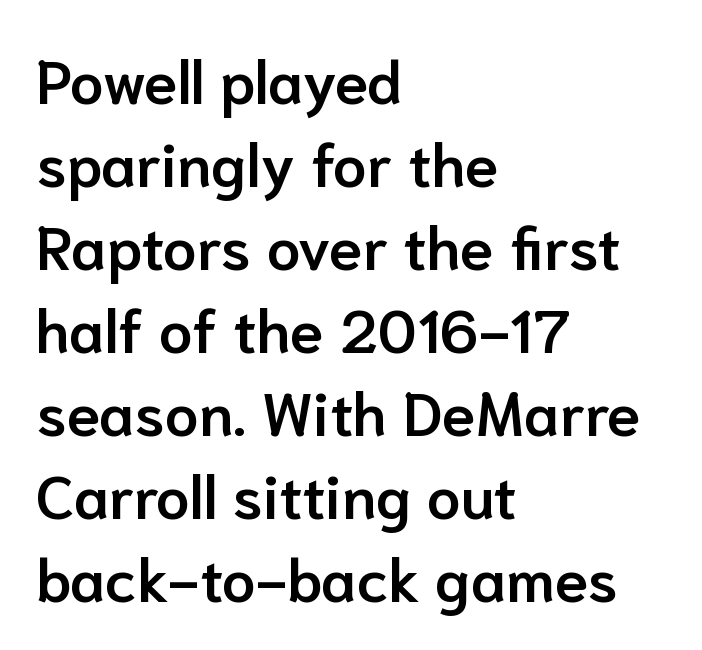
{"serif": "no", "italic": "no", "bold": "semi", "weight": "semibold", "width": "normal", "stroke_contrast": "low", "x_height": "medium", "monospaced": "no", "underline": "no", "align": "left", "line_spacing": "normal", "line_spacing_ratio": 1.36, "letter_spacing": "normal", "letter_spacing_em": 0.0, "glyph_px": 61}
